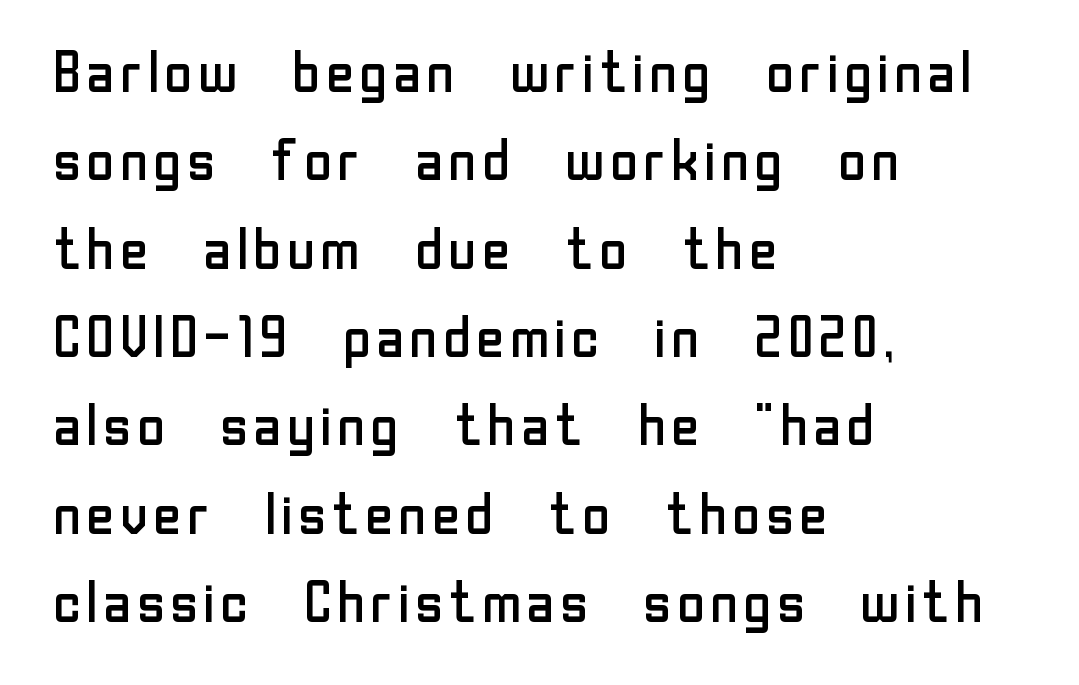
These lines are rendered in a variable-pitch font. Compared with typical paragraphs, the rows here are spaced about the same. Nothing heavy about these letters — not bold at all. These lines are composed in type without serifs. Short and long lines alike share a common starting point at left. Rule under the text: the space is simply empty.
